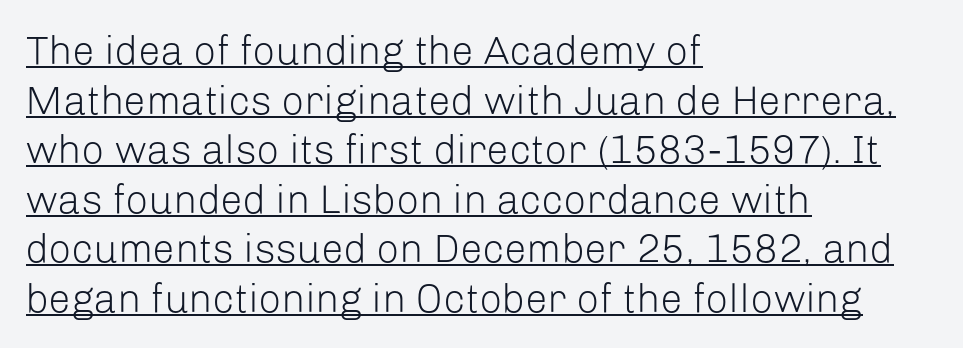
{"serif": "no", "italic": "no", "bold": "no", "weight": "light", "width": "normal", "stroke_contrast": "low", "x_height": "medium", "monospaced": "no", "underline": "yes", "align": "left", "line_spacing_ratio": 1.24, "letter_spacing": "normal", "letter_spacing_em": 0.0, "glyph_px": 40}
